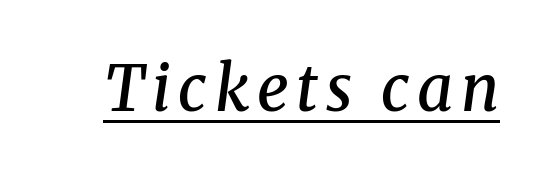
{"serif": "yes", "italic": "yes", "lean": "right", "slant_degrees": 8, "bold": "semi", "weight": "semibold", "width": "normal", "stroke_contrast": "medium", "x_height": "medium", "monospaced": "no", "underline": "yes", "glyph_px": 63}
